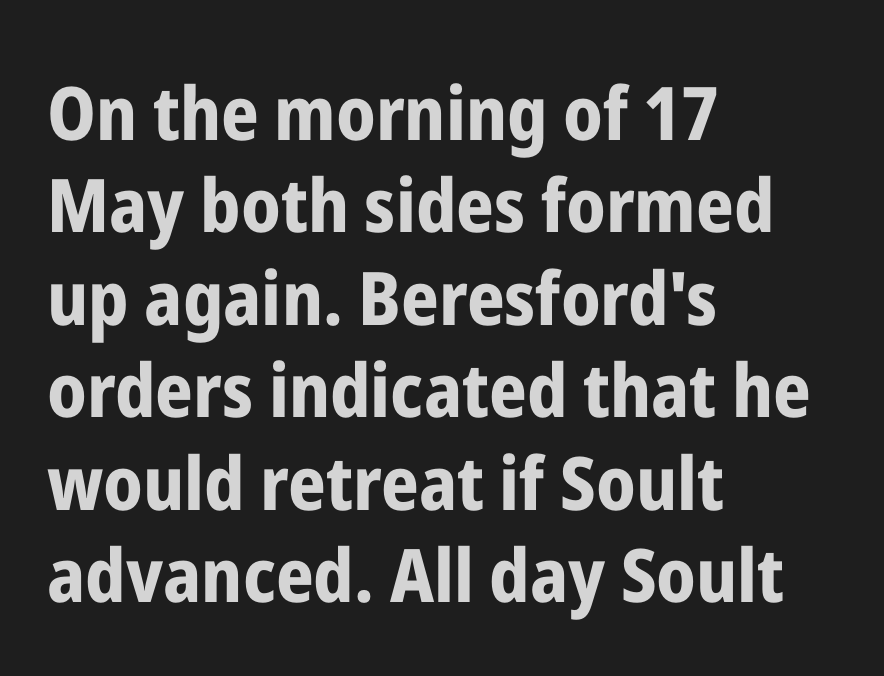
There is no visible air inserted between adjacent glyphs. The letters advance in unequal steps, a hallmark of proportional type. Stroke terminals: plain, sans-serif. A normal amount of white space separates one row of letters from the next.
